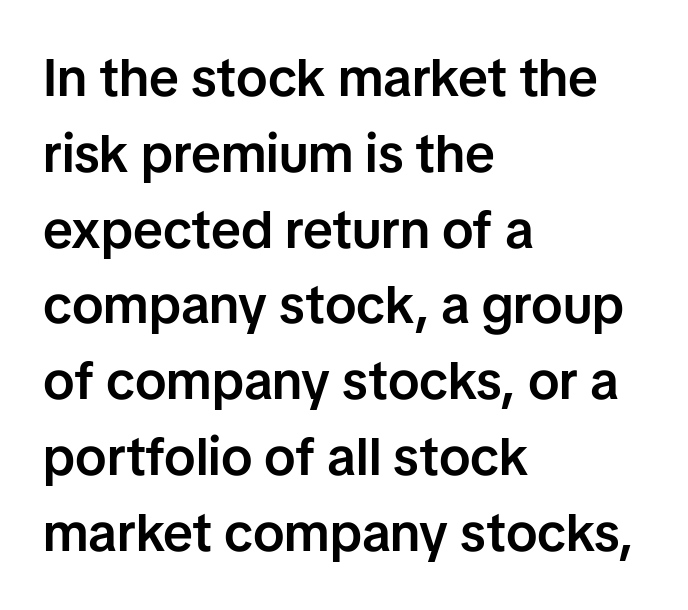
Q: Is the text bold? A: Semi-bold.
Q: Is the text italic (slanted)? A: No, it is upright.
Q: Is the typeface a serif or a sans-serif typeface? A: Sans-serif.
Q: Is the text underlined? A: No.
Q: How is the paragraph aligned? A: Left-aligned.
Q: Is the spacing between letters normal or unusually wide? A: Normal.
Q: Is the spacing between lines tight, normal or loose? A: Normal.
Q: Width (condensed, normal, or wide)? A: Normal.
Q: Stroke contrast? A: Low.
Q: x-height? A: Medium.
Q: Monospaced? A: No.
